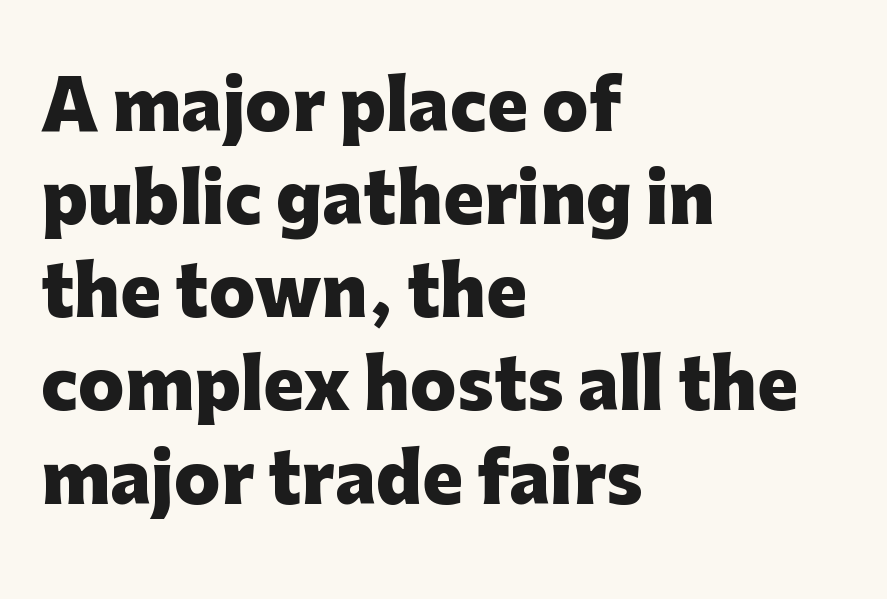
The image shows 68 px heavy sans-serif type, upright; set left-aligned, normal line spacing (1.37x), normal letter spacing, not underlined; low stroke contrast and a medium x-height.
